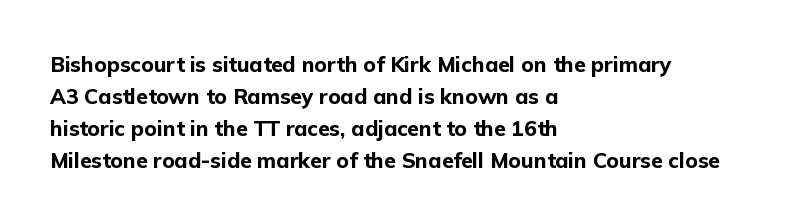
{"italic": "no", "bold": "yes", "underline": "no", "align": "left", "line_spacing": "normal", "line_spacing_ratio": 1.52, "letter_spacing": "normal", "letter_spacing_em": 0.0, "glyph_px": 21}
